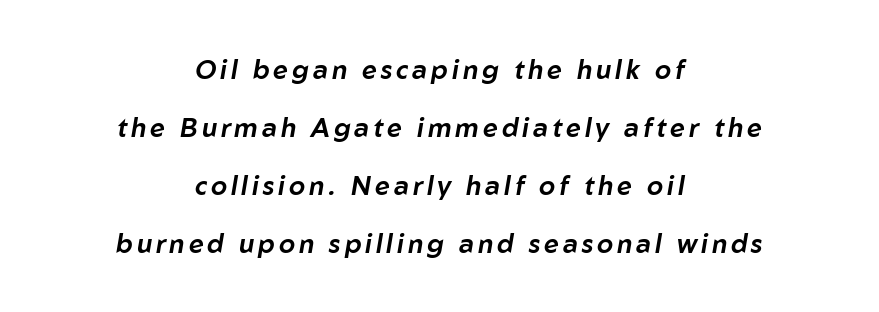
Q: Is the text italic (slanted)? A: Yes, it leans right by about 10 degrees.
Q: Is the text underlined? A: No.
Q: How is the paragraph aligned? A: Centered.
Q: Is the spacing between lines tight, normal or loose? A: Loose.
